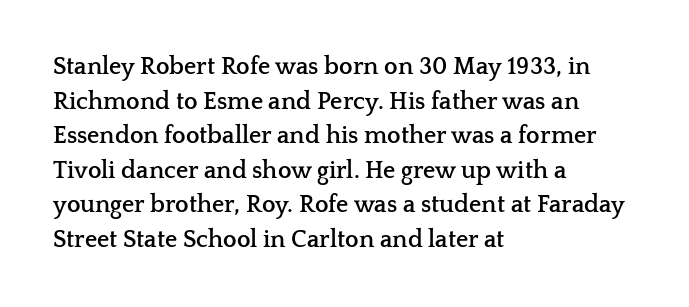
Rule under the text: the space is simply empty. Nothing unusual about the tracking: characters are spaced as the font intends. Leading: standard. This sample uses an upright cut, with every glyph sitting square on the baseline. Set as a true bold cut, around the 700 mark. Line beginnings align vertically; line endings do not.
